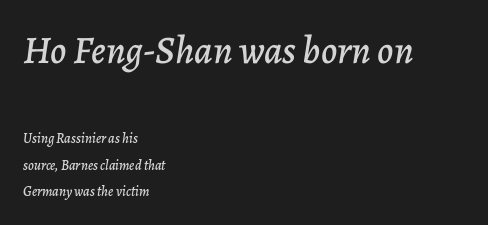
Notice how the stems are inclined rather than vertical — that's the hallmark of italics. The specimen omits any rule beneath the text block's lines. Each word holds together tightly as a unit, with standard inter-letter gaps. Look at the glyph heights: the upper group is clearly the bigger setting. Is this a fixed-width face? No — the glyphs have proportional, varying widths.
